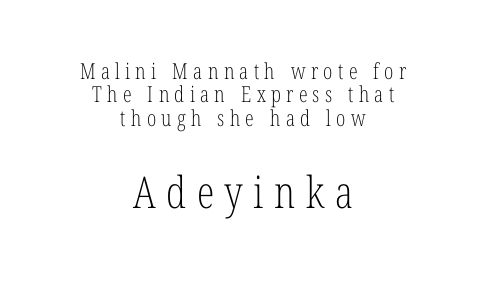
The image shows 44 px light, condensed serif type, upright; set centered, tight line spacing (1.06x), unusually wide letter spacing (+0.24 em), not underlined; the second (bottom) block is 2.0x larger; low stroke contrast and a medium x-height.
